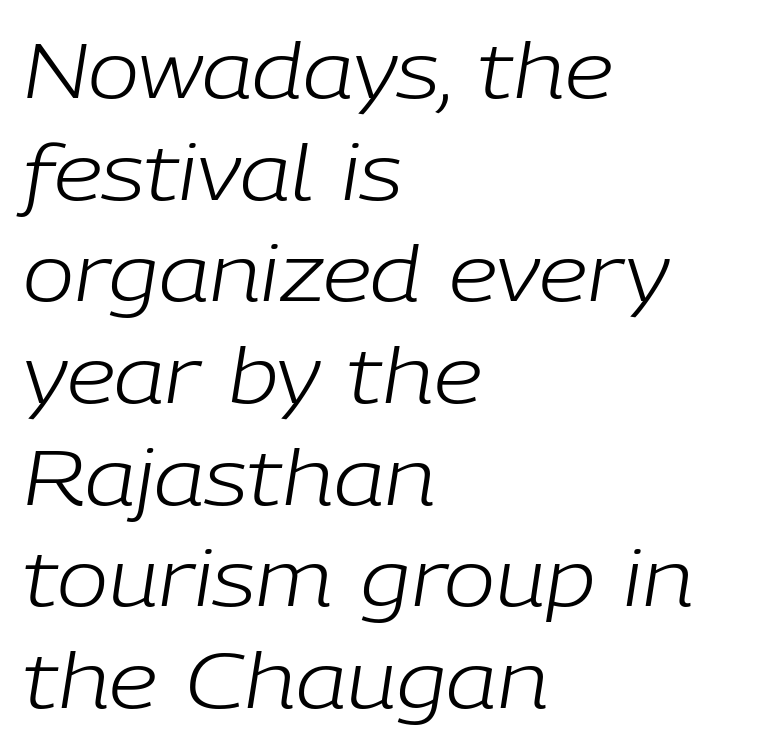
The image shows 77 px light type, italic (leaning right); set left-aligned, normal line spacing (1.32x), normal letter spacing, not underlined; low stroke contrast and a medium x-height.
